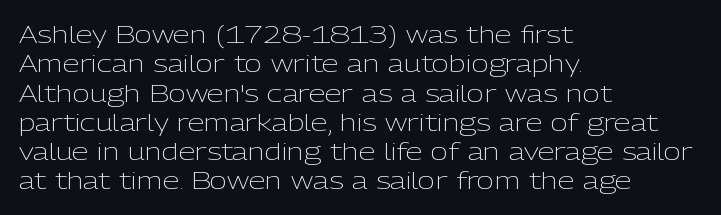
The image shows 24 px text type, upright; set left-aligned, line spacing 1.22x, normal letter spacing, not underlined.
